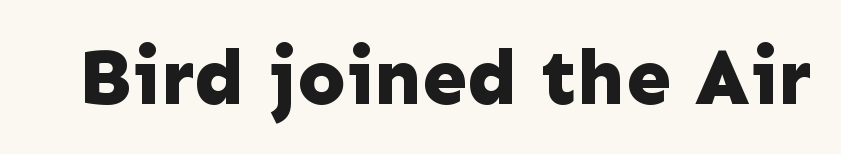
{"serif": "no", "italic": "no", "bold": "yes", "weight": "bold", "width": "normal", "stroke_contrast": "low", "x_height": "medium", "monospaced": "no", "underline": "no", "letter_spacing": "normal", "letter_spacing_em": 0.0, "glyph_px": 79}
